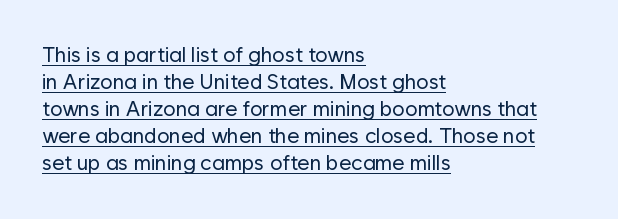
Teacher's note: observe the even left margin — that is flush-left alignment. Notice how the stems are strictly vertical — no italics here. In designer terms, the underline attribute is active on this setting. A typesetter would call this leading conventional body-copy spacing.
